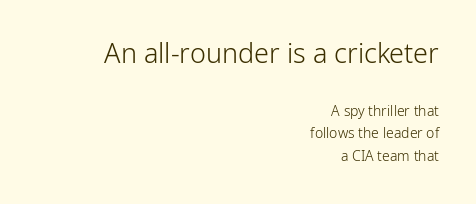
Q: Is the text bold? A: No.
Q: Is the text italic (slanted)? A: No, it is upright.
Q: Is the text underlined? A: No.
Q: How is the paragraph aligned? A: Right-aligned.
Q: Is the spacing between letters normal or unusually wide? A: Normal.
Q: Is the spacing between lines tight, normal or loose? A: Normal.
Q: Which block of text is set in a larger size, the first (top) or the second (bottom)? A: The first (top) one.
